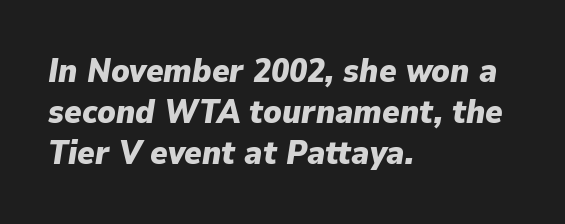
{"italic": "yes", "lean": "right", "slant_degrees": 9, "bold": "yes", "weight": "heavy", "width": "normal", "stroke_contrast": "low", "x_height": "medium", "monospaced": "no", "underline": "no", "align": "left", "line_spacing_ratio": 1.24, "letter_spacing": "normal", "letter_spacing_em": 0.0, "glyph_px": 33}
